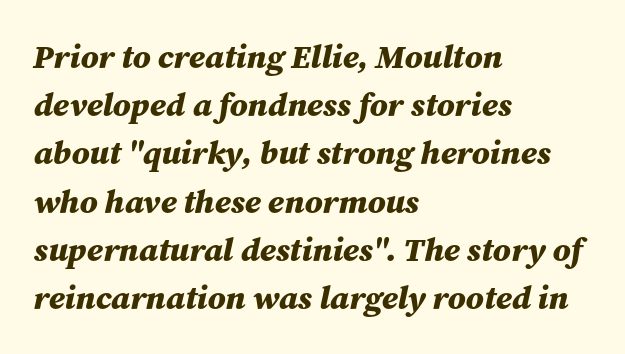
Q: Is the text bold? A: Yes.
Q: Is the text italic (slanted)? A: Yes, it leans right by about 12 degrees.
Q: Is the text underlined? A: No.
Q: How is the paragraph aligned? A: Left-aligned.
Q: Is the spacing between letters normal or unusually wide? A: Normal.
Q: Is the spacing between lines tight, normal or loose? A: Normal.
Q: Width (condensed, normal, or wide)? A: Normal.
Q: Stroke contrast? A: Medium.
Q: x-height? A: Medium.
Q: Monospaced? A: No.
